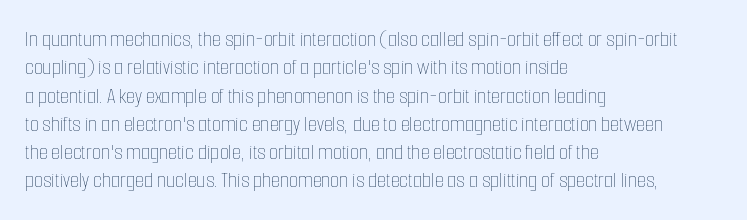
Q: Is the text bold? A: No.
Q: Is the text italic (slanted)? A: No, it is upright.
Q: Is the text underlined? A: No.
Q: How is the paragraph aligned? A: Left-aligned.
Q: Is the spacing between letters normal or unusually wide? A: Normal.
